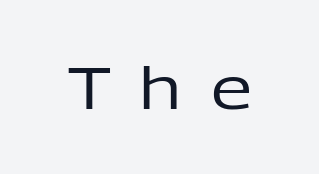
Q: Is the text bold? A: No.
Q: Is the text italic (slanted)? A: No, it is upright.
Q: Is the typeface a serif or a sans-serif typeface? A: Sans-serif.
Q: Is the text underlined? A: No.
Q: Is the spacing between letters normal or unusually wide? A: Unusually wide.
Q: Width (condensed, normal, or wide)? A: Normal.
Q: Stroke contrast? A: Low.
Q: x-height? A: Medium.
Q: Monospaced? A: No.
